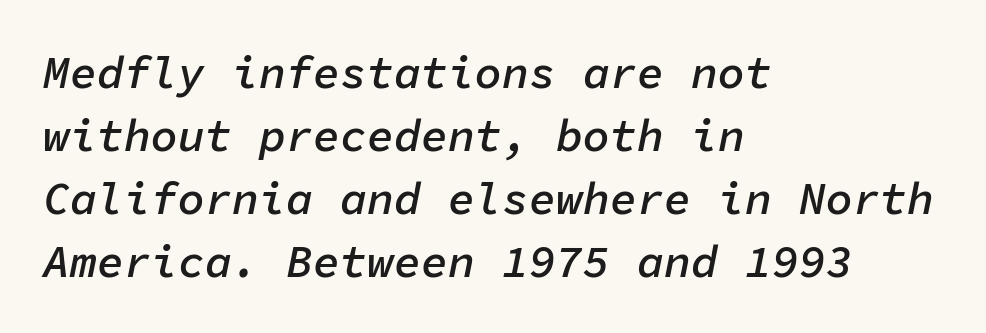
{"italic": "yes", "lean": "right", "slant_degrees": 11, "bold": "semi", "weight": "semibold", "width": "normal", "stroke_contrast": "low", "x_height": "medium", "monospaced": "yes", "underline": "no", "align": "left", "line_spacing": "normal", "line_spacing_ratio": 1.4, "letter_spacing": "normal", "letter_spacing_em": 0.0, "glyph_px": 45}
